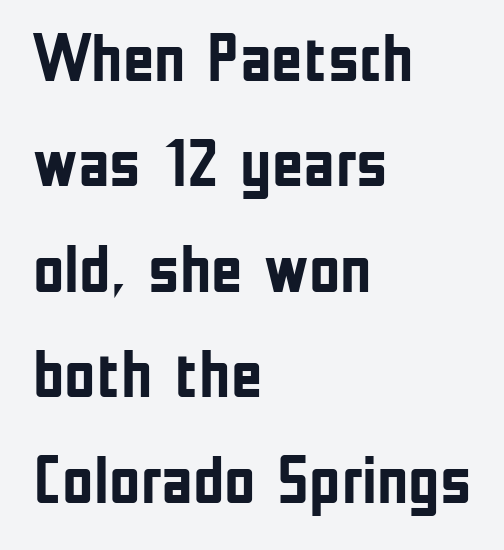
Q: Is the text bold? A: Yes.
Q: Is the text italic (slanted)? A: No, it is upright.
Q: Is the typeface a serif or a sans-serif typeface? A: Sans-serif.
Q: Is the text underlined? A: No.
Q: How is the paragraph aligned? A: Left-aligned.
Q: Is the spacing between letters normal or unusually wide? A: Normal.
Q: Is the spacing between lines tight, normal or loose? A: Normal.
Q: Width (condensed, normal, or wide)? A: Condensed.
Q: Stroke contrast? A: Low.
Q: x-height? A: Medium.
Q: Monospaced? A: No.
